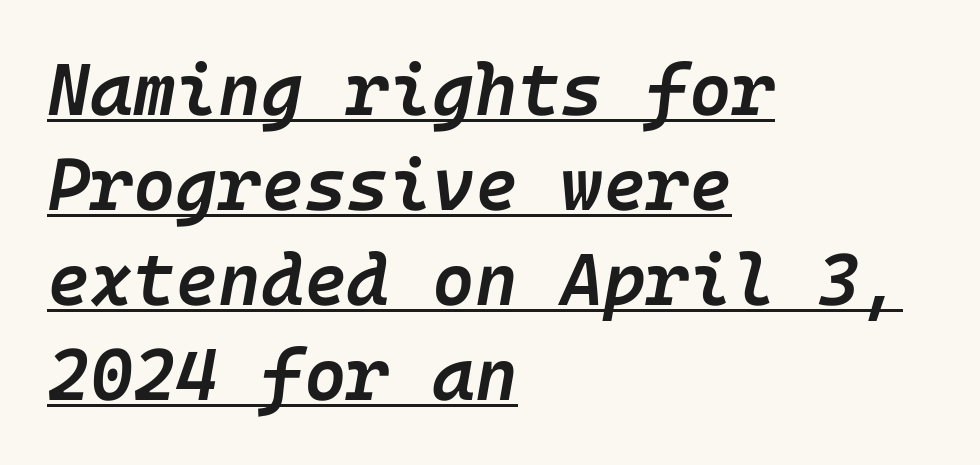
The image shows 73 px semibold type, italic (leaning right); set left-aligned, normal line spacing (1.3x), normal letter spacing, underlined; low stroke contrast and a medium x-height.
